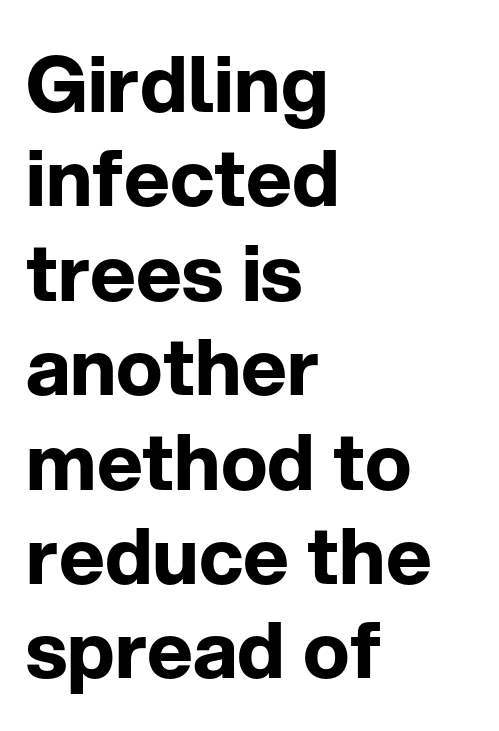
The image shows 78 px bold sans-serif type, upright; set left-aligned, line spacing 1.21x, normal letter spacing, not underlined; low stroke contrast and a medium x-height.
